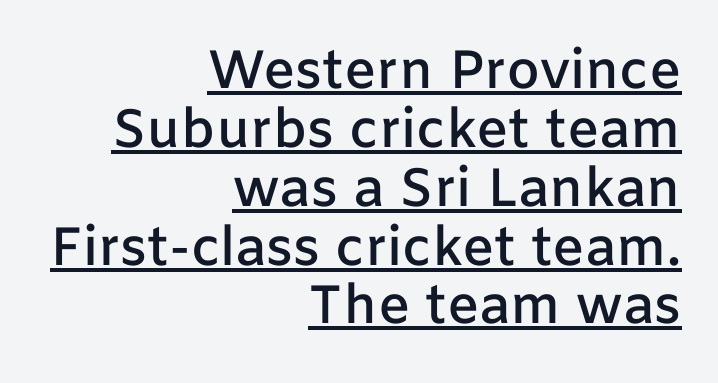
{"serif": "no", "italic": "no", "bold": "semi", "weight": "semibold", "width": "normal", "stroke_contrast": "low", "x_height": "medium", "monospaced": "no", "underline": "yes", "align": "right", "line_spacing": "tight", "line_spacing_ratio": 1.09, "letter_spacing": "normal", "letter_spacing_em": 0.0, "glyph_px": 54}
